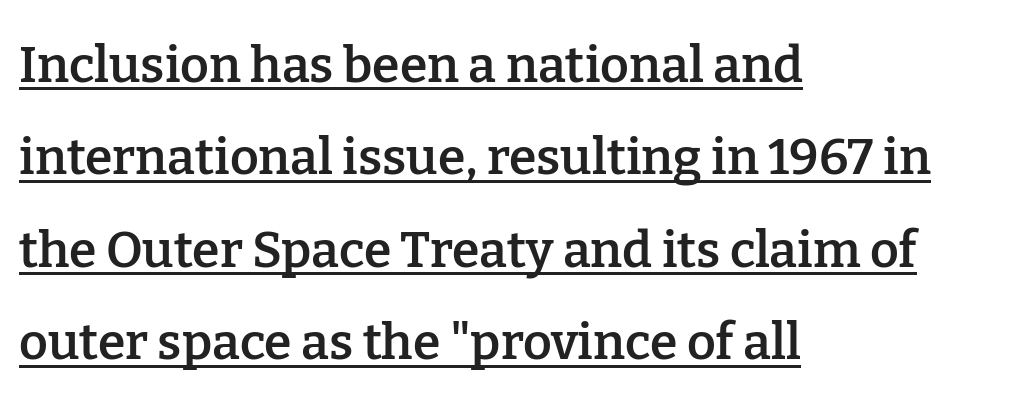
{"serif": "yes", "italic": "no", "bold": "semi", "weight": "semibold", "width": "normal", "stroke_contrast": "low", "x_height": "medium", "monospaced": "no", "underline": "yes", "align": "left", "line_spacing_ratio": 1.85, "letter_spacing": "normal", "letter_spacing_em": 0.0, "glyph_px": 50}
